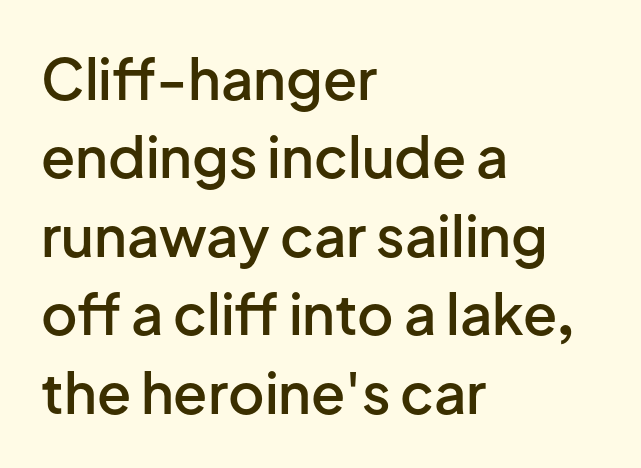
Does the lettering tilt? It doesn't — this is upright. These words are printed semibold, heavier than regular yet not bold. Type style note: lacks serifs. A clean baseline with only descenders dipping below it.
